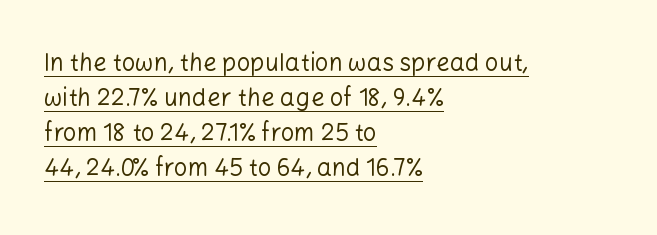
{"italic": "no", "bold": "no", "underline": "yes", "align": "left", "line_spacing": "normal", "line_spacing_ratio": 1.46, "letter_spacing": "normal", "letter_spacing_em": 0.0, "glyph_px": 24}
